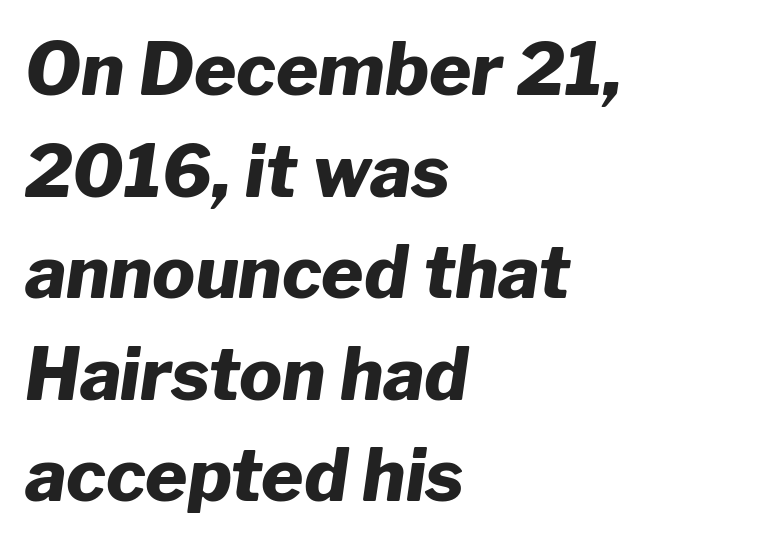
The image shows 72 px heavy type, italic (leaning right); set left-aligned, normal line spacing (1.41x), normal letter spacing, not underlined; low stroke contrast and a medium x-height.
